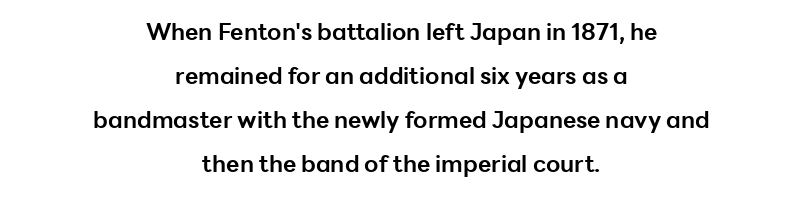
{"italic": "no", "bold": "yes", "underline": "no", "align": "center", "line_spacing": "loose", "line_spacing_ratio": 1.91, "letter_spacing": "normal", "letter_spacing_em": 0.0, "glyph_px": 23}
